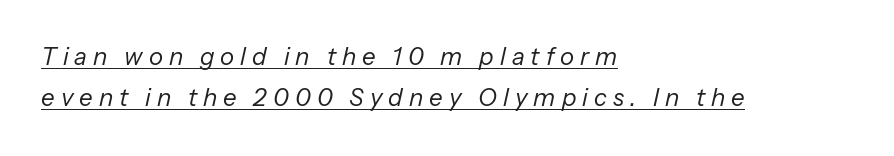
The image shows 24 px text type, italic (leaning right); set left-aligned, line spacing 1.72x, unusually wide letter spacing (+0.25 em), underlined.
